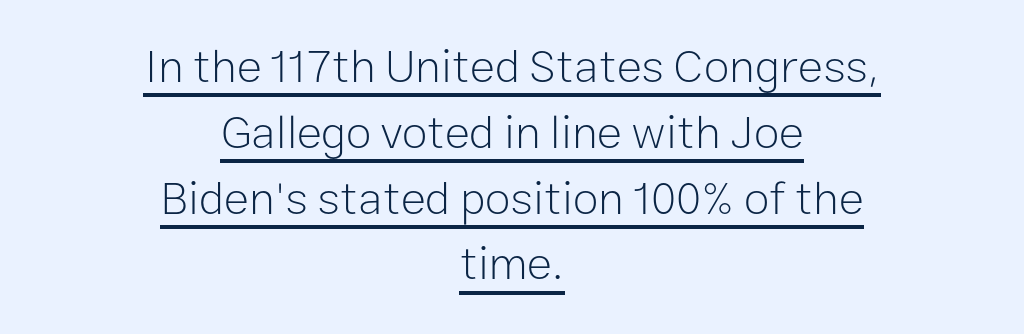
Q: Is the text bold? A: No.
Q: Is the text italic (slanted)? A: No, it is upright.
Q: Is the typeface a serif or a sans-serif typeface? A: Sans-serif.
Q: Is the text underlined? A: Yes.
Q: How is the paragraph aligned? A: Centered.
Q: Is the spacing between letters normal or unusually wide? A: Normal.
Q: Is the spacing between lines tight, normal or loose? A: Normal.
Q: Width (condensed, normal, or wide)? A: Normal.
Q: Stroke contrast? A: Low.
Q: x-height? A: Medium.
Q: Monospaced? A: No.
